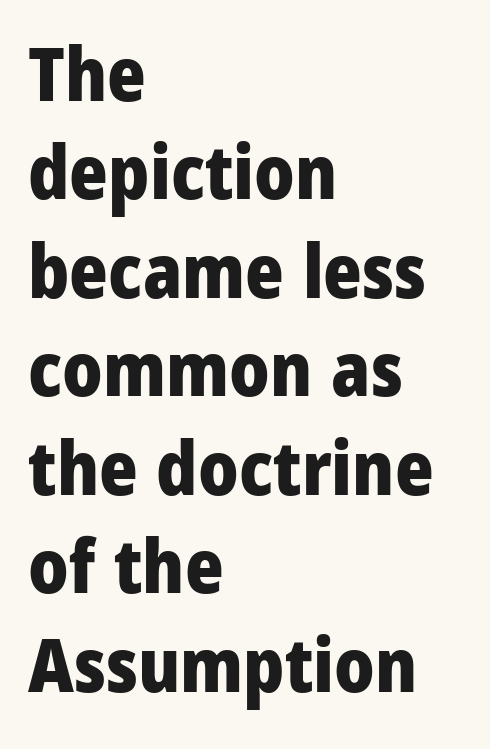
Q: Is the text bold? A: Yes.
Q: Is the text italic (slanted)? A: No, it is upright.
Q: Is the typeface a serif or a sans-serif typeface? A: Sans-serif.
Q: Is the text underlined? A: No.
Q: How is the paragraph aligned? A: Left-aligned.
Q: Is the spacing between letters normal or unusually wide? A: Normal.
Q: Is the spacing between lines tight, normal or loose? A: Normal.
Q: Width (condensed, normal, or wide)? A: Condensed.
Q: Stroke contrast? A: Low.
Q: x-height? A: Large.
Q: Monospaced? A: No.
